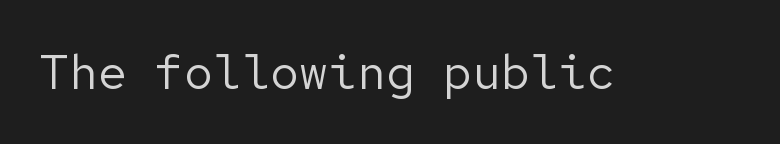
Q: Is the text bold? A: No.
Q: Is the text italic (slanted)? A: No, it is upright.
Q: Is the typeface a serif or a sans-serif typeface? A: Sans-serif.
Q: Is the text underlined? A: No.
Q: Is the spacing between letters normal or unusually wide? A: Normal.
Q: Width (condensed, normal, or wide)? A: Normal.
Q: Stroke contrast? A: Low.
Q: x-height? A: Medium.
